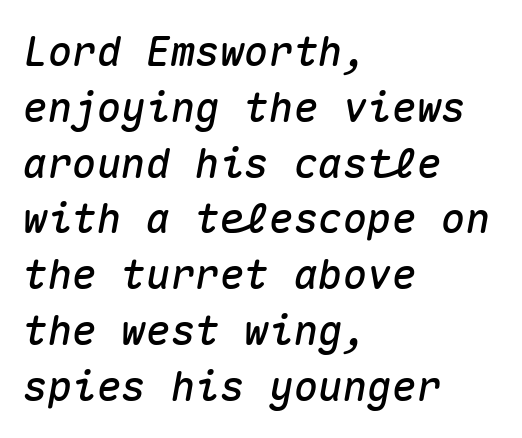
Glyph-to-glyph distance matches everyday printed text. The glyphs look as if they've been sheared to an angle. The block of text has a typical density, with ordinary space between rows. Caption: multi-line text, flush left, ragged right. Check the space under the baseline: it is left empty.
